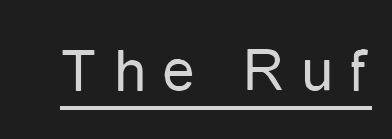
The image shows 63 px regular-weight, condensed sans-serif type, upright; set unusually wide letter spacing (+0.28 em), underlined; low stroke contrast and a medium x-height.
